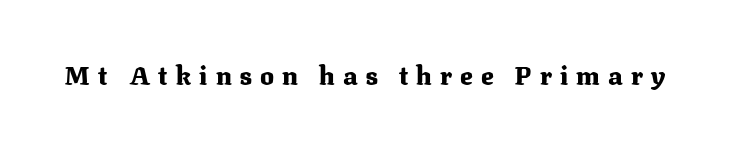
The image shows 26 px bold type, upright; set unusually wide letter spacing (+0.31 em), not underlined.
